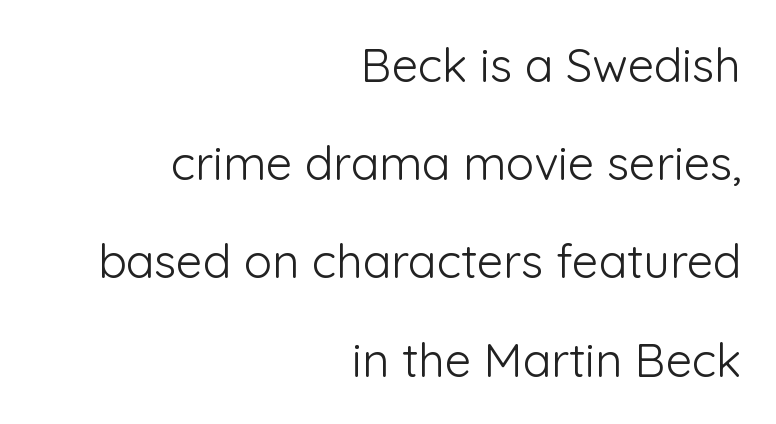
The image shows 47 px light sans-serif type, upright; set right-aligned, loose line spacing (2.09x), normal letter spacing, not underlined; low stroke contrast and a medium x-height.
